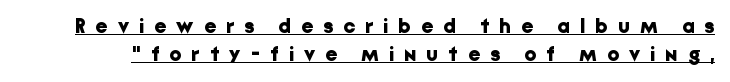
{"italic": "no", "bold": "yes", "underline": "yes", "line_spacing": "normal", "line_spacing_ratio": 1.31, "letter_spacing": "wide", "letter_spacing_em": 0.49, "glyph_px": 21}
